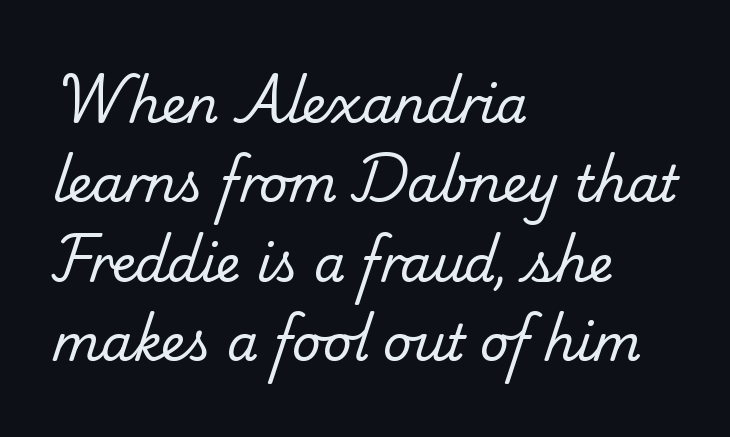
The image shows 50 px regular-weight serif type; set left-aligned, normal line spacing (1.59x), normal letter spacing, not underlined; low stroke contrast and a small x-height.
